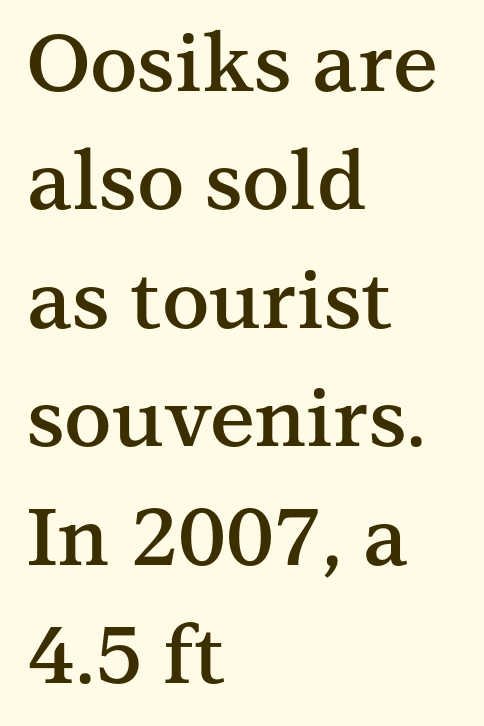
{"serif": "yes", "italic": "no", "bold": "semi", "weight": "semibold", "width": "normal", "stroke_contrast": "medium", "x_height": "medium", "monospaced": "no", "underline": "no", "align": "left", "line_spacing": "normal", "line_spacing_ratio": 1.48, "letter_spacing": "normal", "letter_spacing_em": 0.0, "glyph_px": 80}
